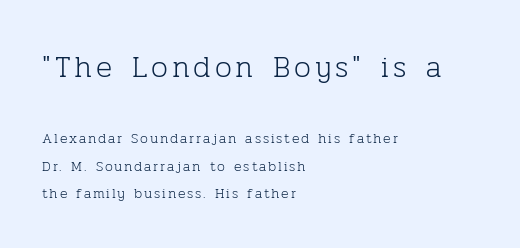
This is not heavy type; no bold has been used. Leading is clearly above the norm, producing a sparse column. Line starts are locked; line ends wander. A student would notice the top passage is typeset larger than what follows. A serif font was chosen for this passage.
